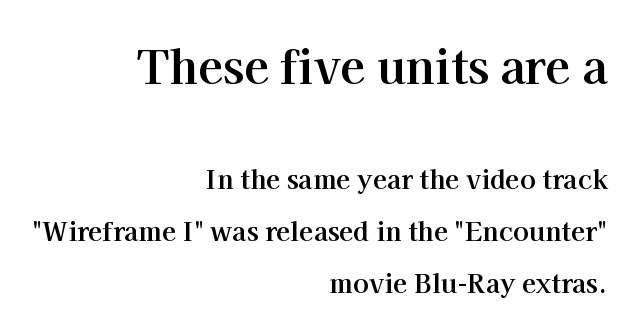
The passage shown is typed in a proportional face where columns would drift. Weight check: bold — yes, fully. The typography opts for an upright posture over an oblique one. Students, note that the glyphs here touch the page at normal intervals. These lines stack with their right ends in a neat column. The baseline area is clear.
